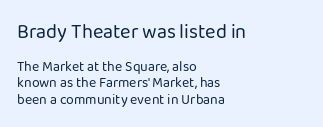
Underlining? Definitely not there. Words appear dense and cohesive because spacing is normal. The ragged edge is on the right, which tells us the setting is flush left. Do the letters lean? They stand straight. The typeface has the unassuming heft of standard copy or less. Two sizes are in play, and the larger belongs to the first block.
